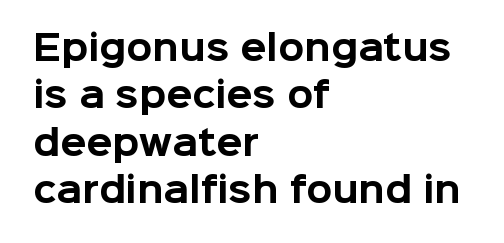
The image shows 34 px bold sans-serif type, upright; set left-aligned, normal line spacing (1.39x), normal letter spacing, not underlined; low stroke contrast and a medium x-height.
